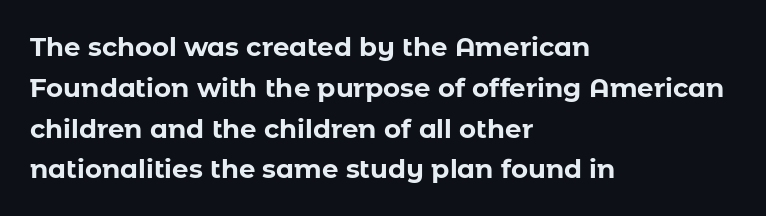
The image shows 26 px bold type, upright; set left-aligned, normal line spacing (1.57x), normal letter spacing, not underlined.
